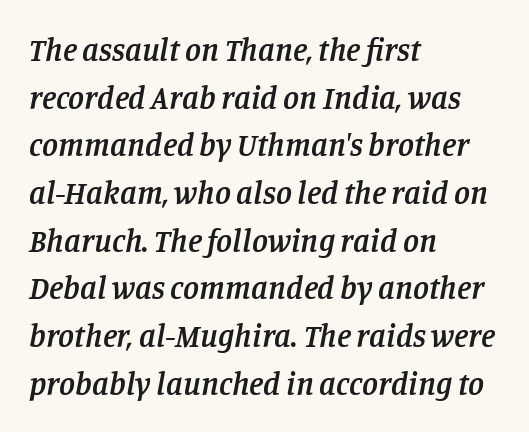
{"serif": "yes", "italic": "yes", "lean": "right", "slant_degrees": 11, "bold": "semi", "weight": "semibold", "width": "normal", "stroke_contrast": "low", "x_height": "large", "monospaced": "no", "underline": "no", "align": "left", "line_spacing": "normal", "line_spacing_ratio": 1.49, "letter_spacing": "normal", "letter_spacing_em": 0.0, "glyph_px": 32}
